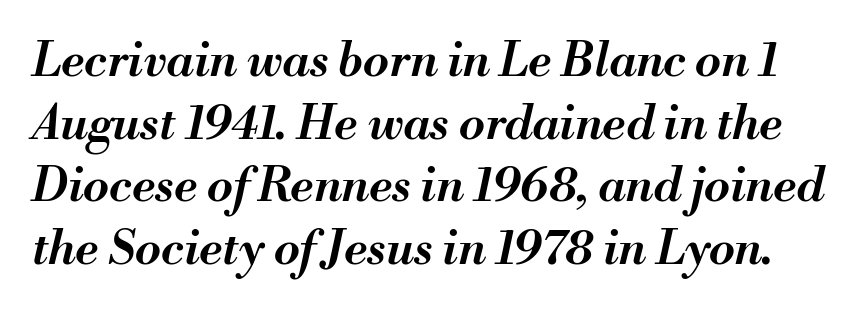
{"italic": "yes", "lean": "right", "slant_degrees": 13, "bold": "semi", "weight": "semibold", "width": "normal", "stroke_contrast": "medium", "x_height": "small", "monospaced": "no", "underline": "no", "line_spacing": "normal", "line_spacing_ratio": 1.33, "letter_spacing": "normal", "letter_spacing_em": 0.0, "glyph_px": 47}
